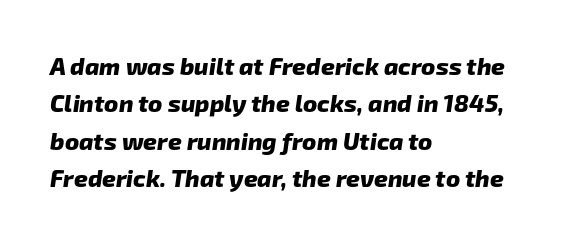
The image shows 24 px bold type; set left-aligned, normal line spacing (1.56x), normal letter spacing, not underlined.
